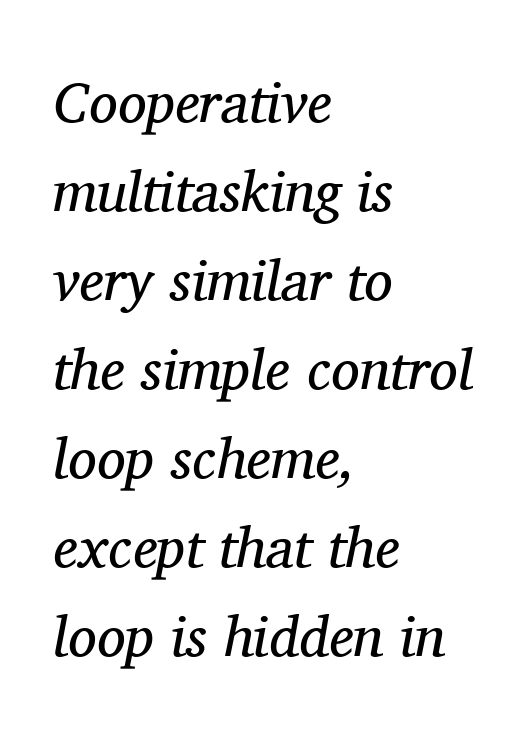
Characters are canted at an angle relative to the baseline's perpendicular. What's the leading like? Ordinary, nothing unusual. The horizontal fit of the characters is conventional and even. The typesetting does not lean heavy: it is not bold. Each row of text sits above clean, open space.
